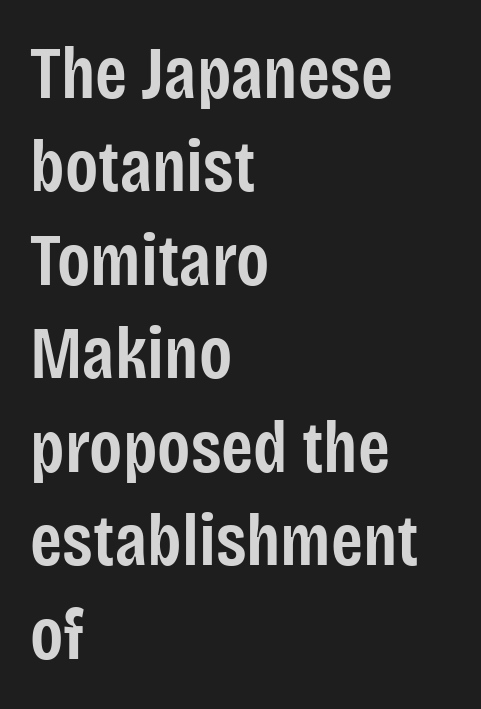
Bold? Not quite — semibold, heavier than regular but stopping short. One-word summary of the alignment: left. Do the characters align in a grid? No, the font is proportional. The letters carry no serifs — their stems end cleanly without finishing strokes. The rendering keeps characters at their native spacing.
